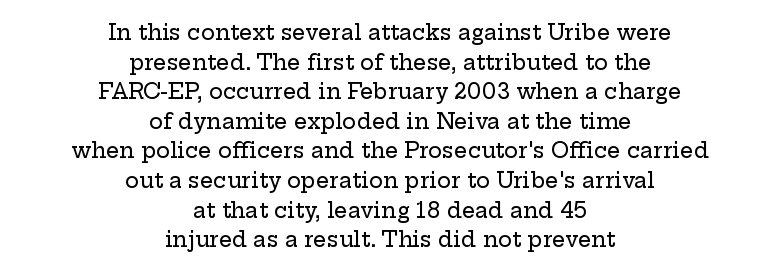
{"italic": "no", "underline": "no", "align": "center", "line_spacing": "normal", "line_spacing_ratio": 1.41, "letter_spacing": "normal", "letter_spacing_em": 0.0, "glyph_px": 21}
